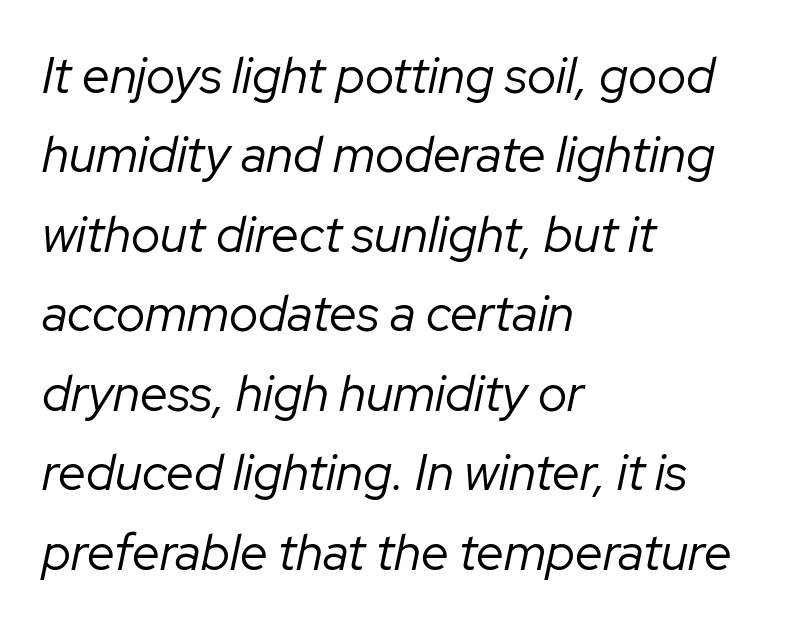
Q: Is the text bold? A: No.
Q: Is the text italic (slanted)? A: Yes, it leans right by about 12 degrees.
Q: Is the text underlined? A: No.
Q: How is the paragraph aligned? A: Left-aligned.
Q: Is the spacing between letters normal or unusually wide? A: Normal.
Q: Is the spacing between lines tight, normal or loose? A: Normal.
Q: Width (condensed, normal, or wide)? A: Normal.
Q: Stroke contrast? A: Low.
Q: x-height? A: Medium.
Q: Monospaced? A: No.
